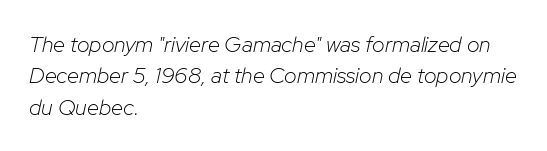
Tracking value appears to be zero — textbook default spacing. Alignment: flush left. The cut favours lightness, reaching ordinary text weight at its darkest. The area under the type is left untouched. The whole block is typeset with a tilt.
